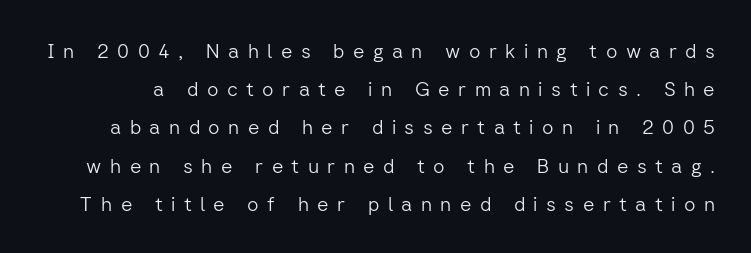
Q: Is the text bold? A: No.
Q: Is the text italic (slanted)? A: No, it is upright.
Q: Is the text underlined? A: No.
Q: Is the spacing between letters normal or unusually wide? A: Unusually wide.
Q: Is the spacing between lines tight, normal or loose? A: Loose.
